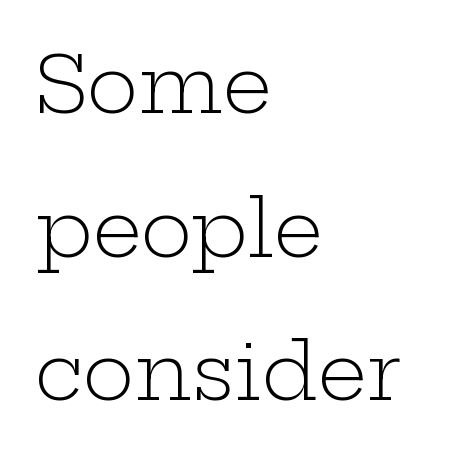
{"serif": "yes", "italic": "no", "bold": "no", "weight": "light", "width": "wide", "stroke_contrast": "low", "x_height": "medium", "monospaced": "no", "underline": "no", "align": "left", "line_spacing_ratio": 1.84, "letter_spacing": "normal", "letter_spacing_em": 0.0, "glyph_px": 78}
